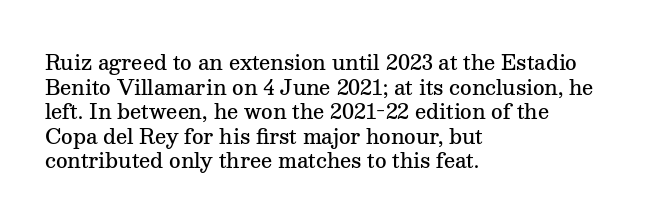
Q: Is the text bold? A: Semi-bold.
Q: Is the text italic (slanted)? A: No, it is upright.
Q: Is the text underlined? A: No.
Q: How is the paragraph aligned? A: Left-aligned.
Q: Is the spacing between letters normal or unusually wide? A: Normal.
